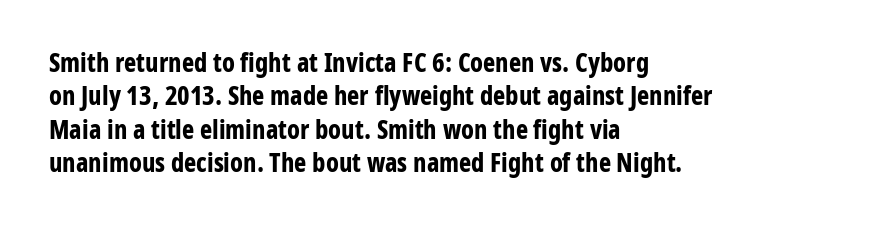
In terms of posture, this sample is upright. Look at the stroke-to-counter ratio: heavy, a bold. Notice how descenders clear the ascenders below comfortably — that's standard leading. The zone under the glyphs is completely vacant. The rendering keeps characters at their native spacing.
